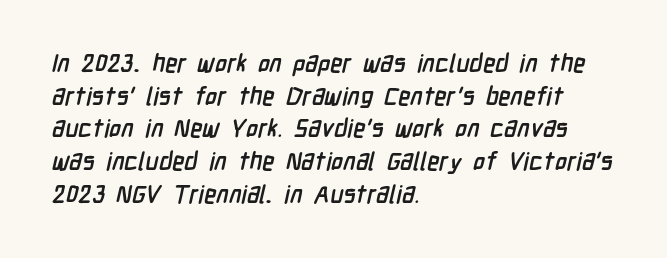
The image shows 25 px bold type; set left-aligned, normal line spacing (1.31x), normal letter spacing, not underlined.
